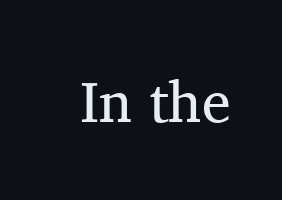
{"serif": "yes", "italic": "no", "bold": "no", "weight": "regular", "width": "normal", "stroke_contrast": "medium", "x_height": "medium", "monospaced": "no", "underline": "no", "letter_spacing": "normal", "letter_spacing_em": 0.0, "glyph_px": 58}
